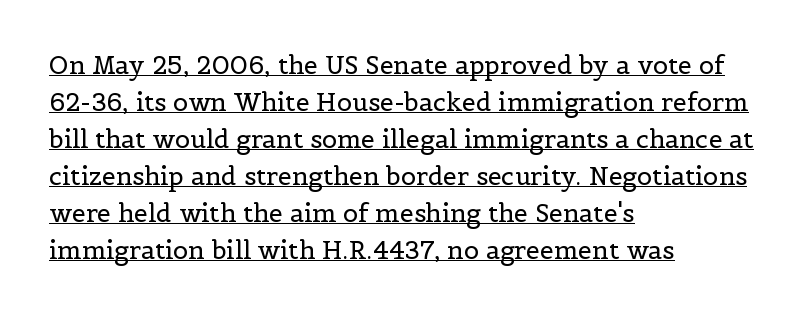
The image shows 25 px text type, upright; set left-aligned, normal line spacing (1.48x), normal letter spacing, underlined.
